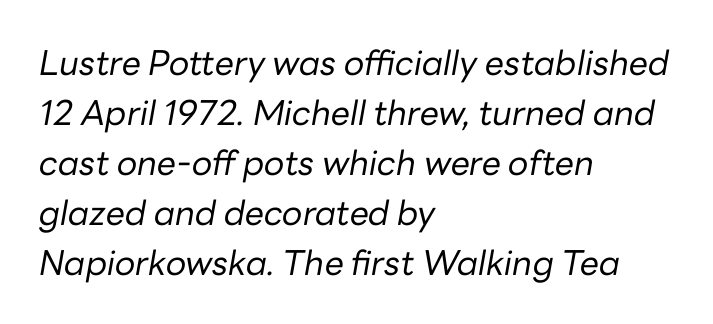
The image shows 34 px regular-weight type, italic (leaning right); set left-aligned, normal line spacing (1.47x), normal letter spacing, not underlined; low stroke contrast and a medium x-height.
